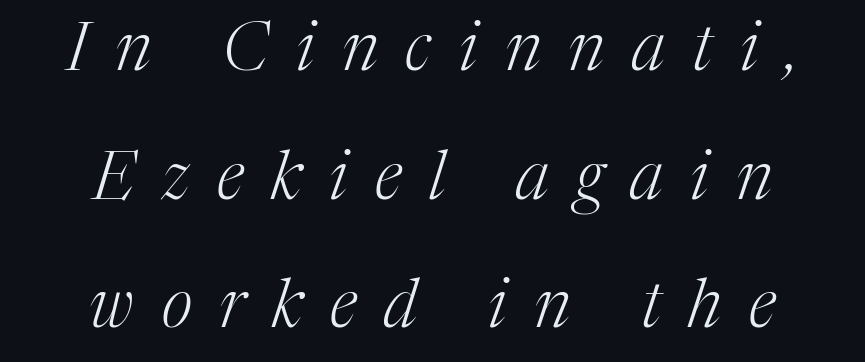
{"serif": "yes", "italic": "yes", "lean": "right", "slant_degrees": 17, "bold": "no", "weight": "light", "width": "normal", "stroke_contrast": "medium", "x_height": "medium", "monospaced": "no", "underline": "no", "align": "center", "line_spacing": "loose", "line_spacing_ratio": 1.92, "letter_spacing": "wide", "letter_spacing_em": 0.41, "glyph_px": 67}
